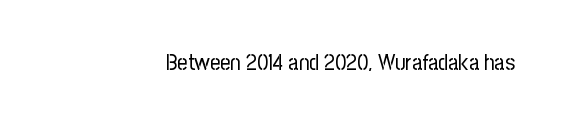
The image shows 22 px text type, upright; set right-aligned, normal letter spacing, not underlined.
